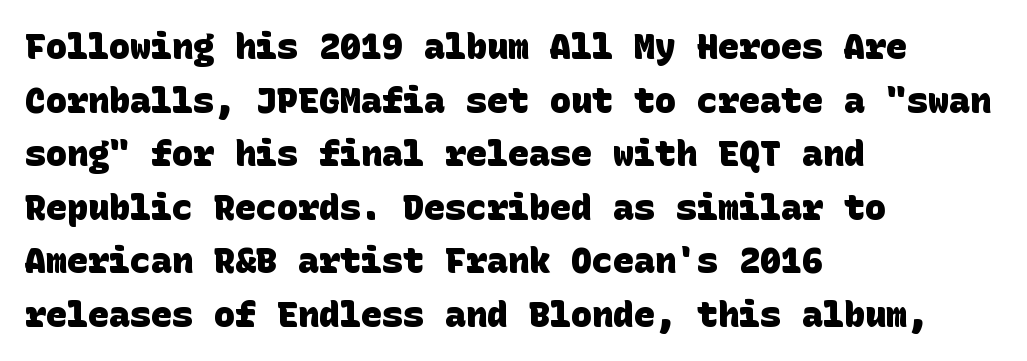
The image shows 35 px heavy sans-serif type; set left-aligned, normal line spacing (1.53x), normal letter spacing, not underlined; low stroke contrast and a large x-height.
